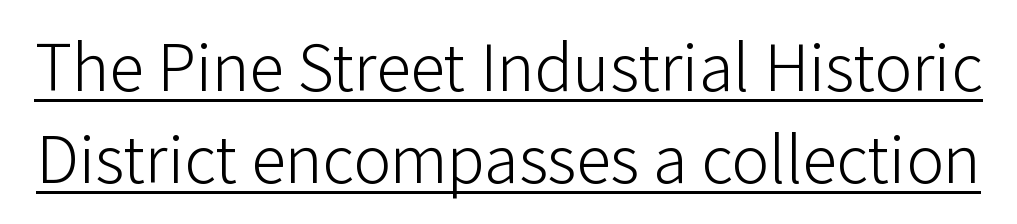
Q: Is the text bold? A: No.
Q: Is the text italic (slanted)? A: No, it is upright.
Q: Is the typeface a serif or a sans-serif typeface? A: Sans-serif.
Q: Is the text underlined? A: Yes.
Q: Is the spacing between letters normal or unusually wide? A: Normal.
Q: Is the spacing between lines tight, normal or loose? A: Normal.
Q: Width (condensed, normal, or wide)? A: Normal.
Q: Stroke contrast? A: Low.
Q: x-height? A: Medium.
Q: Monospaced? A: No.
